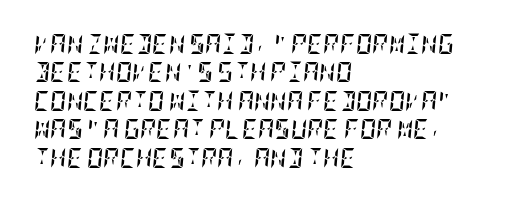
{"italic": "yes", "lean": "right", "slant_degrees": 5, "bold": "yes", "underline": "no", "align": "left", "line_spacing": "normal", "line_spacing_ratio": 1.42, "letter_spacing": "normal", "letter_spacing_em": 0.0, "glyph_px": 20}
